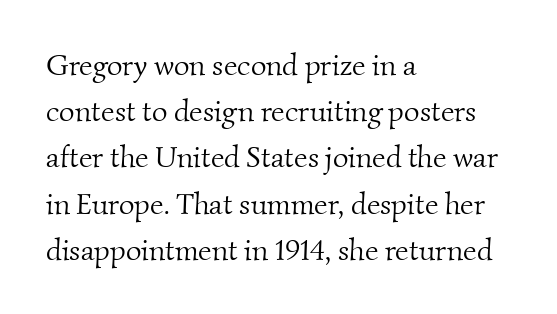
The image shows 30 px light serif type; set left-aligned, normal line spacing (1.54x), normal letter spacing, not underlined; medium stroke contrast and a small x-height.
